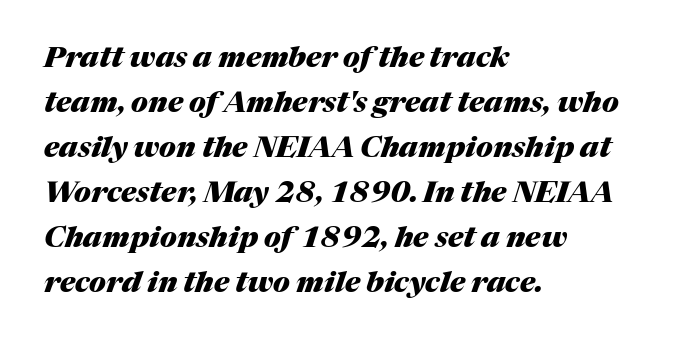
The image shows 29 px heavy type, italic (leaning right); set left-aligned, normal line spacing (1.55x), normal letter spacing, not underlined; medium stroke contrast and a medium x-height.
